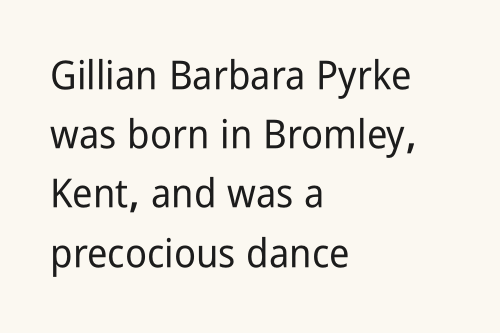
The image shows 40 px condensed sans-serif type, upright; set left-aligned, normal line spacing (1.48x), normal letter spacing, not underlined; low stroke contrast and a medium x-height.
